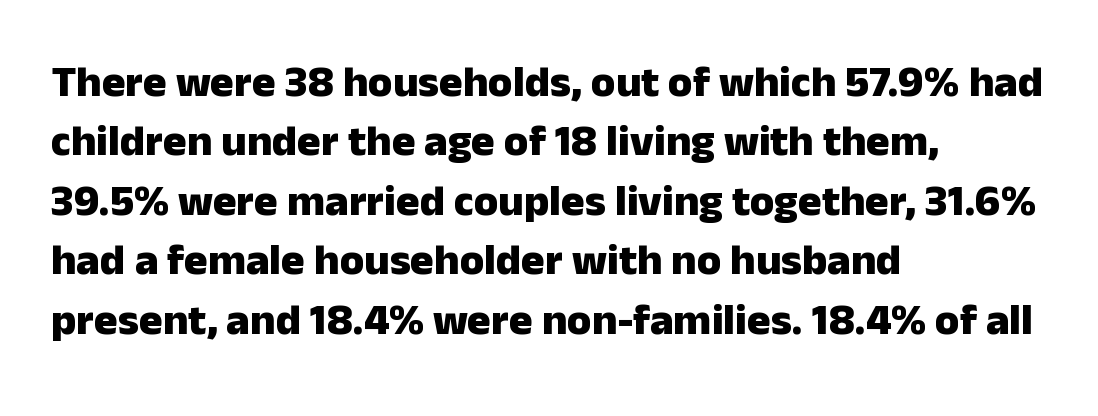
{"serif": "no", "italic": "no", "bold": "yes", "weight": "heavy", "width": "normal", "stroke_contrast": "low", "x_height": "medium", "monospaced": "no", "underline": "no", "align": "left", "line_spacing": "normal", "line_spacing_ratio": 1.35, "letter_spacing": "normal", "letter_spacing_em": 0.0, "glyph_px": 44}
